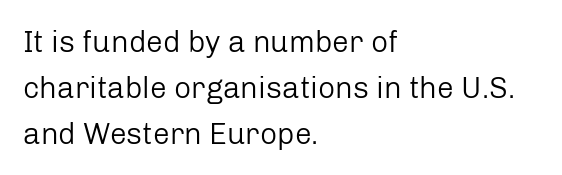
Q: Is the text bold? A: No.
Q: Is the text italic (slanted)? A: No, it is upright.
Q: Is the typeface a serif or a sans-serif typeface? A: Sans-serif.
Q: Is the text underlined? A: No.
Q: How is the paragraph aligned? A: Left-aligned.
Q: Is the spacing between letters normal or unusually wide? A: Normal.
Q: Is the spacing between lines tight, normal or loose? A: Normal.
Q: Width (condensed, normal, or wide)? A: Normal.
Q: Stroke contrast? A: Low.
Q: x-height? A: Medium.
Q: Monospaced? A: No.
